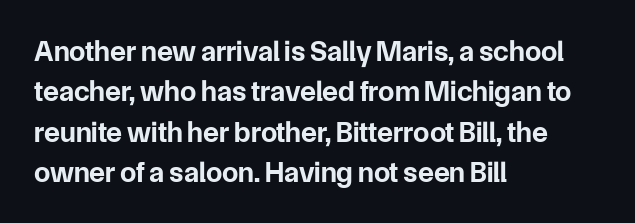
Q: Is the text bold? A: Yes.
Q: Is the text italic (slanted)? A: No, it is upright.
Q: Is the typeface a serif or a sans-serif typeface? A: Sans-serif.
Q: Is the text underlined? A: No.
Q: How is the paragraph aligned? A: Left-aligned.
Q: Is the spacing between letters normal or unusually wide? A: Normal.
Q: Is the spacing between lines tight, normal or loose? A: Normal.
Q: Width (condensed, normal, or wide)? A: Normal.
Q: Stroke contrast? A: Low.
Q: x-height? A: Medium.
Q: Monospaced? A: No.
